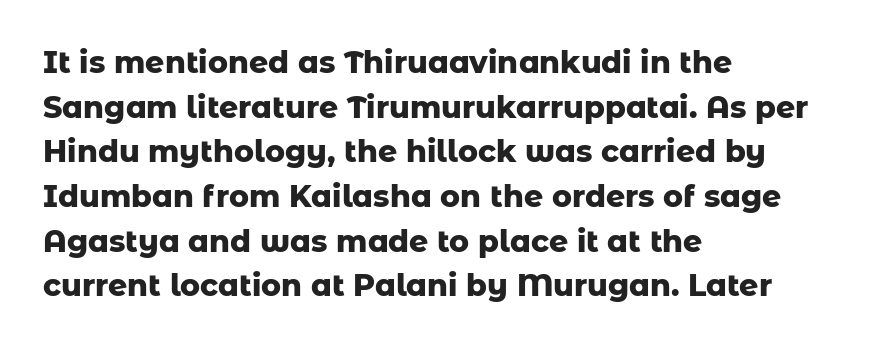
The image shows 30 px heavy sans-serif type, upright; set left-aligned, normal line spacing (1.49x), normal letter spacing, not underlined; low stroke contrast and a medium x-height.
